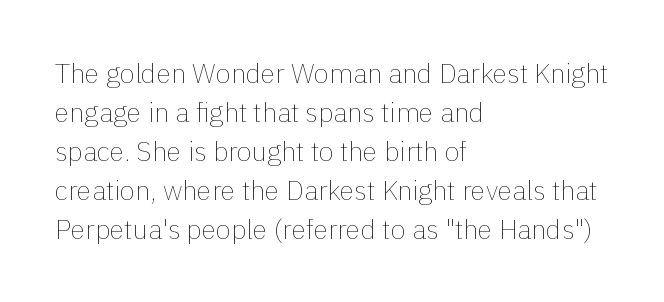
Nothing heavy about these letters — not bold at all. The block of text has a typical density, with ordinary space between rows. Posture: straight, roman, zero tilt. Quick note: underline off. The letterforms sit shoulder to shoulder at normal distance.
